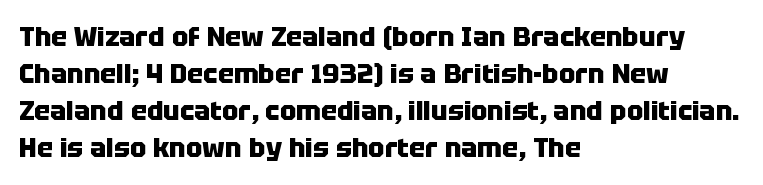
{"italic": "no", "bold": "yes", "underline": "no", "align": "left", "line_spacing": "normal", "line_spacing_ratio": 1.37, "letter_spacing": "normal", "letter_spacing_em": 0.0, "glyph_px": 27}
